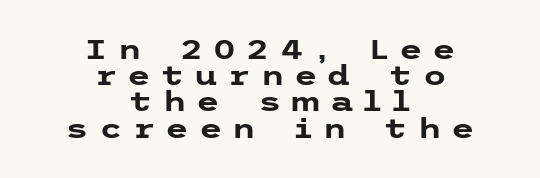
The image shows 27 px bold type, upright; set centered, tight line spacing (0.97x), unusually wide letter spacing (+0.36 em), not underlined.
